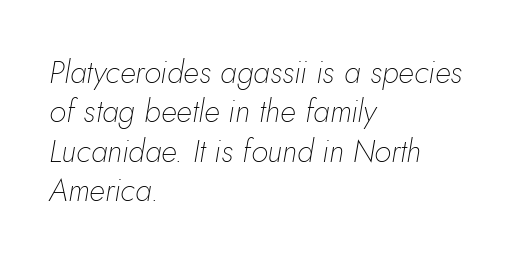
Q: Is the text bold? A: No.
Q: Is the text italic (slanted)? A: Yes, it leans right by about 5 degrees.
Q: Is the text underlined? A: No.
Q: How is the paragraph aligned? A: Left-aligned.
Q: Is the spacing between letters normal or unusually wide? A: Normal.
Q: Is the spacing between lines tight, normal or loose? A: Normal.
Q: Width (condensed, normal, or wide)? A: Normal.
Q: Stroke contrast? A: Low.
Q: x-height? A: Small.
Q: Monospaced? A: No.
